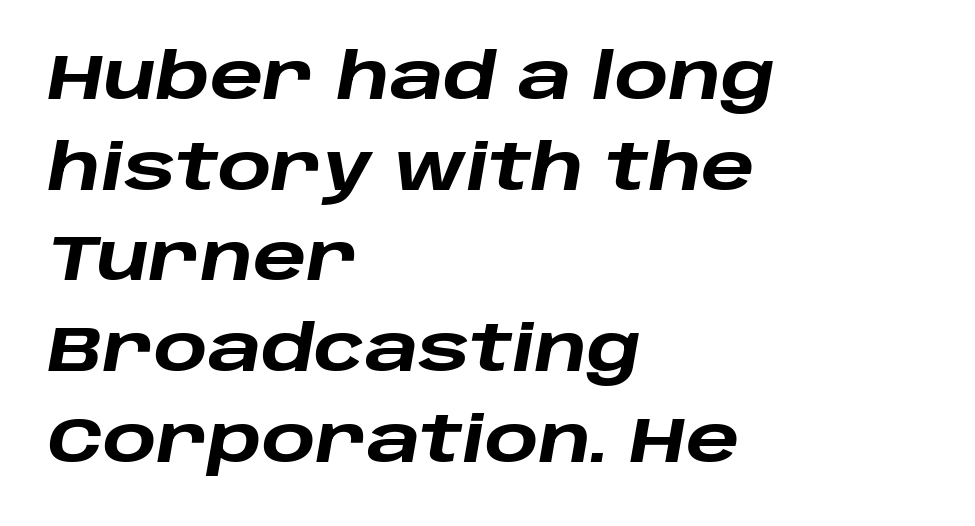
Words appear dense and cohesive because spacing is normal. The passage shown stacks its lines at a standard gap. The specimen omits any rule beneath the text block's lines. Italic: yes, the glyphs are oblique.
